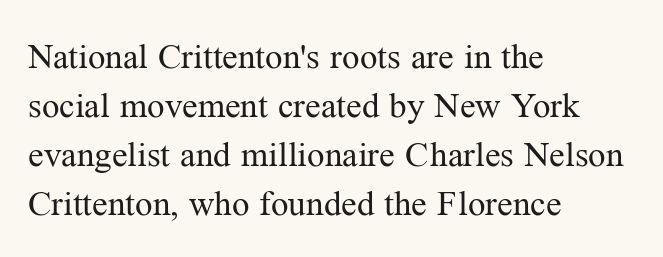
The image shows 35 px regular-weight serif type, upright; set left-aligned, normal line spacing (1.4x), normal letter spacing, not underlined; medium stroke contrast and a medium x-height.
